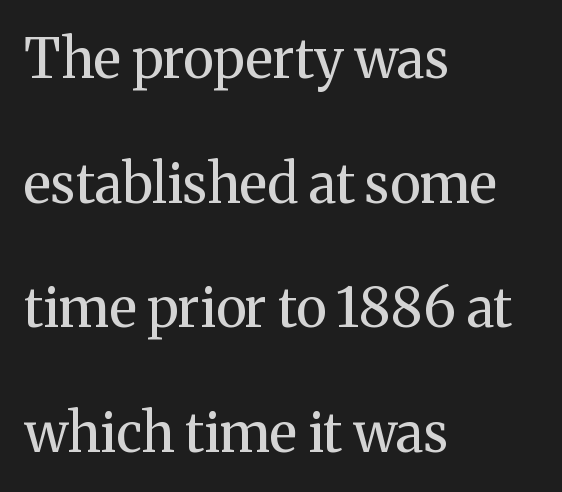
Characters remain perfectly vertical along every line. Varying glyph widths throughout — classic text-font behaviour. Bold? No — there's no thickening of the strokes. No extra tracking has been applied to these lines.
